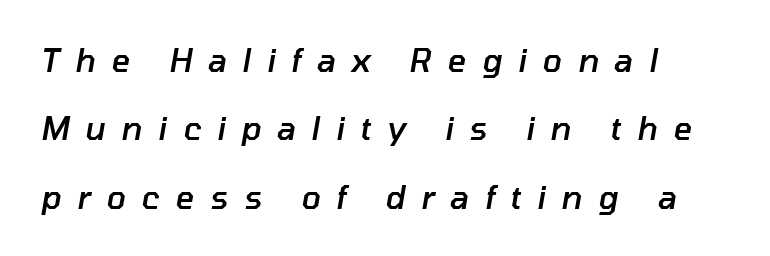
{"italic": "yes", "lean": "right", "slant_degrees": 10, "bold": "semi", "weight": "semibold", "width": "normal", "stroke_contrast": "low", "x_height": "medium", "monospaced": "no", "underline": "no", "align": "left", "line_spacing": "loose", "line_spacing_ratio": 2.14, "letter_spacing": "wide", "letter_spacing_em": 0.49, "glyph_px": 32}
